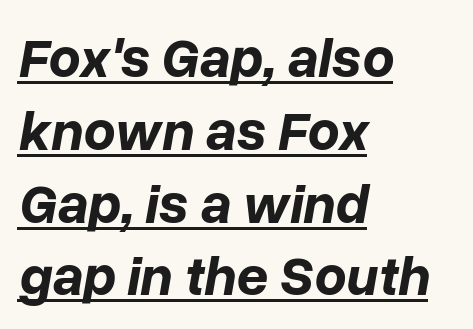
Q: Is the text bold? A: Yes.
Q: Is the text italic (slanted)? A: Yes, it leans right by about 10 degrees.
Q: Is the text underlined? A: Yes.
Q: How is the paragraph aligned? A: Left-aligned.
Q: Is the spacing between letters normal or unusually wide? A: Normal.
Q: Is the spacing between lines tight, normal or loose? A: Normal.
Q: Width (condensed, normal, or wide)? A: Normal.
Q: Stroke contrast? A: Low.
Q: x-height? A: Medium.
Q: Monospaced? A: No.
